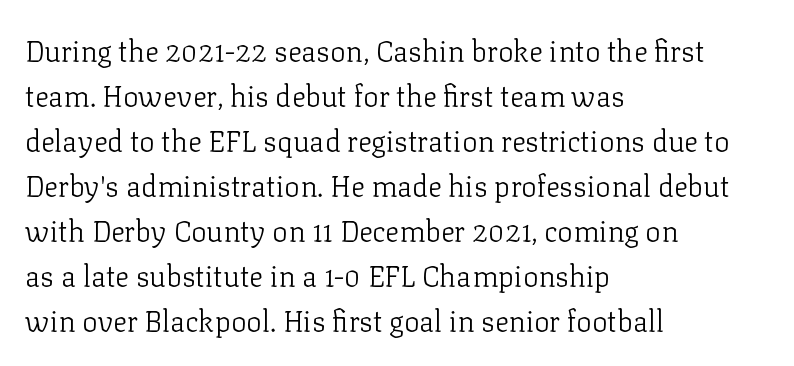
Glance below the letters and you will spot only blank space. This is the regular roman posture of the typeface. Baseline-to-baseline distance is the conventional proportion of letter height. This is not heavy type; no bold has been used. Where is the straight margin? On the left.
